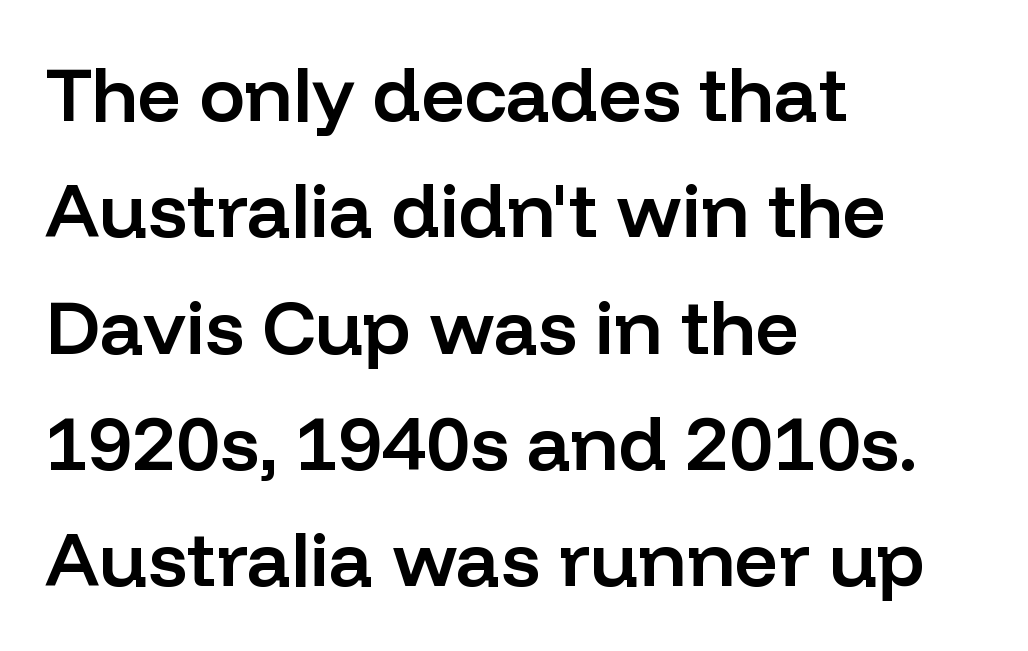
Q: Is the text bold? A: Semi-bold.
Q: Is the text italic (slanted)? A: No, it is upright.
Q: Is the typeface a serif or a sans-serif typeface? A: Sans-serif.
Q: Is the text underlined? A: No.
Q: How is the paragraph aligned? A: Left-aligned.
Q: Is the spacing between letters normal or unusually wide? A: Normal.
Q: Is the spacing between lines tight, normal or loose? A: Normal.
Q: Width (condensed, normal, or wide)? A: Normal.
Q: Stroke contrast? A: Low.
Q: x-height? A: Medium.
Q: Monospaced? A: No.
